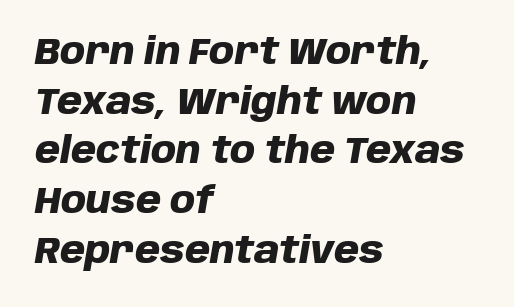
{"italic": "yes", "lean": "right", "slant_degrees": 10, "bold": "yes", "weight": "heavy", "width": "normal", "stroke_contrast": "low", "x_height": "large", "monospaced": "no", "underline": "no", "align": "left", "line_spacing": "normal", "line_spacing_ratio": 1.38, "letter_spacing": "normal", "letter_spacing_em": 0.0, "glyph_px": 36}
